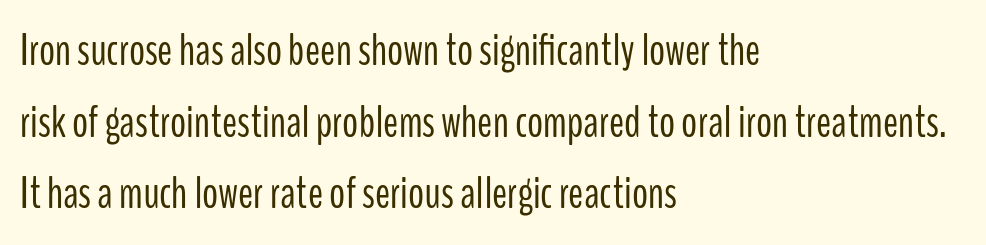
The string is rendered with underlining switched off. In terms of posture, this sample is upright. The font family rendered here belongs to the sans-serif group. The horizontal fit of the characters is conventional and even. Line spacing here is normal. The lines are quadded left.
